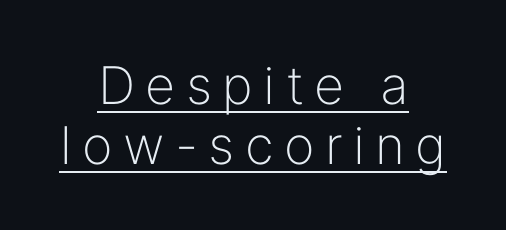
{"serif": "no", "italic": "no", "bold": "no", "weight": "light", "width": "normal", "stroke_contrast": "low", "x_height": "medium", "monospaced": "no", "underline": "yes", "align": "center", "line_spacing": "tight", "line_spacing_ratio": 1.15, "letter_spacing": "wide", "letter_spacing_em": 0.2, "glyph_px": 52}
